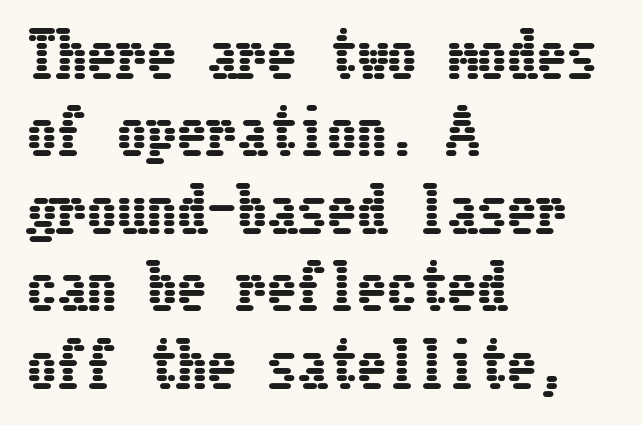
Q: Is the text italic (slanted)? A: No, it is upright.
Q: Is the text underlined? A: No.
Q: How is the paragraph aligned? A: Left-aligned.
Q: Is the spacing between letters normal or unusually wide? A: Normal.
Q: Is the spacing between lines tight, normal or loose? A: Normal.
Q: Width (condensed, normal, or wide)? A: Condensed.
Q: Stroke contrast? A: Low.
Q: x-height? A: Medium.
